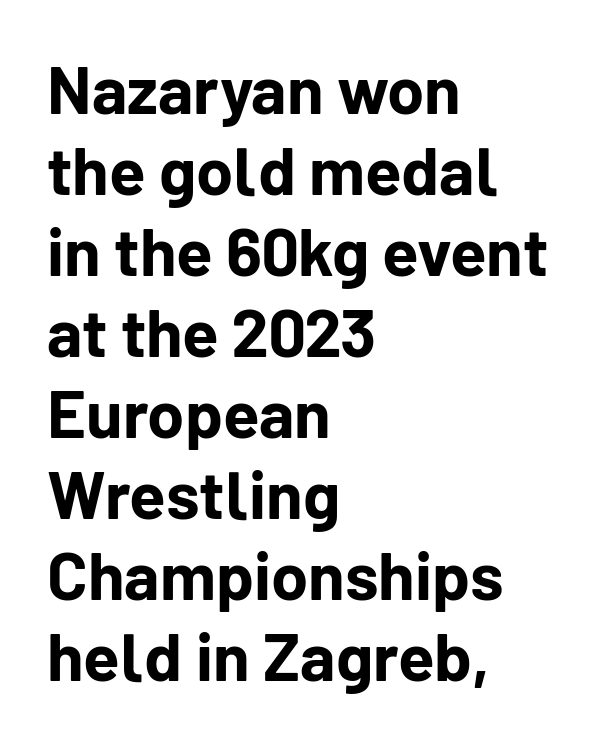
Q: Is the text bold? A: Yes.
Q: Is the text italic (slanted)? A: No, it is upright.
Q: Is the typeface a serif or a sans-serif typeface? A: Sans-serif.
Q: Is the text underlined? A: No.
Q: How is the paragraph aligned? A: Left-aligned.
Q: Is the spacing between letters normal or unusually wide? A: Normal.
Q: Width (condensed, normal, or wide)? A: Normal.
Q: Stroke contrast? A: Low.
Q: x-height? A: Medium.
Q: Monospaced? A: No.
